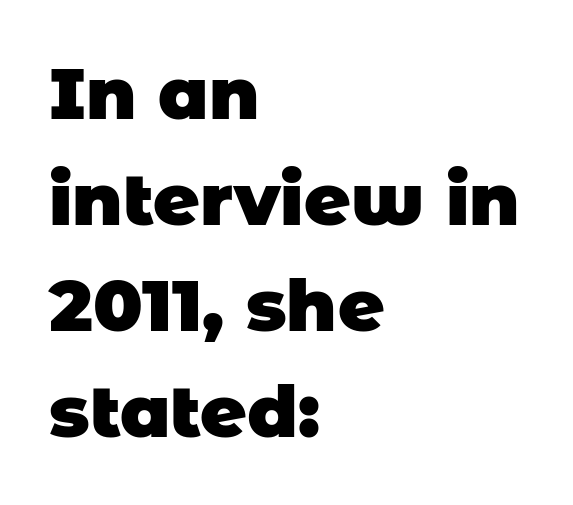
{"serif": "no", "bold": "yes", "weight": "heavy", "width": "normal", "stroke_contrast": "low", "x_height": "large", "monospaced": "no", "underline": "no", "align": "left", "line_spacing": "normal", "line_spacing_ratio": 1.47, "letter_spacing": "normal", "letter_spacing_em": 0.0, "glyph_px": 72}
